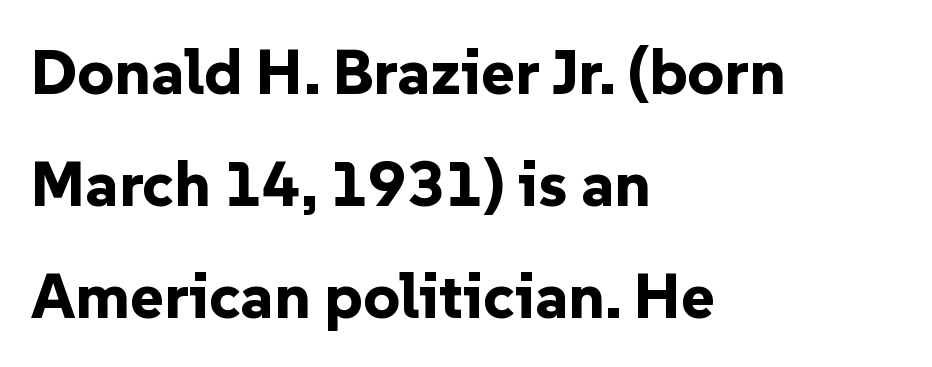
Q: Is the text bold? A: Yes.
Q: Is the text italic (slanted)? A: No, it is upright.
Q: Is the typeface a serif or a sans-serif typeface? A: Sans-serif.
Q: Is the text underlined? A: No.
Q: How is the paragraph aligned? A: Left-aligned.
Q: Is the spacing between letters normal or unusually wide? A: Normal.
Q: Width (condensed, normal, or wide)? A: Normal.
Q: Stroke contrast? A: Low.
Q: x-height? A: Medium.
Q: Monospaced? A: No.
